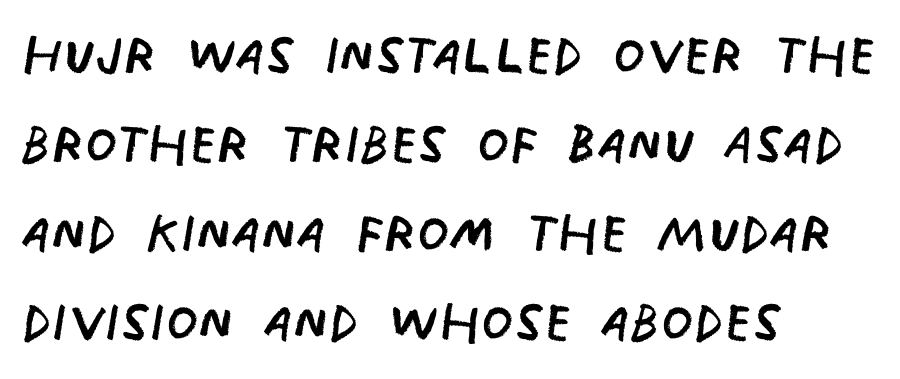
{"serif": "no", "bold": "no", "weight": "regular", "width": "condensed", "stroke_contrast": "low", "x_height": "large", "monospaced": "no", "underline": "no", "align": "left", "line_spacing_ratio": 1.22, "letter_spacing": "normal", "letter_spacing_em": 0.0, "glyph_px": 73}
